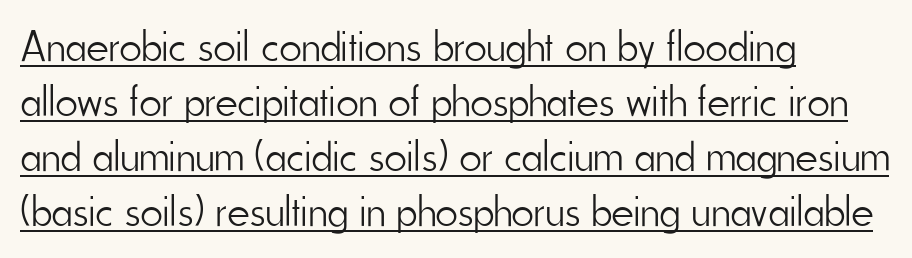
{"serif": "no", "italic": "no", "bold": "no", "weight": "light", "width": "condensed", "stroke_contrast": "low", "x_height": "small", "monospaced": "no", "underline": "yes", "align": "left", "line_spacing": "normal", "line_spacing_ratio": 1.28, "letter_spacing": "normal", "letter_spacing_em": 0.0, "glyph_px": 43}
